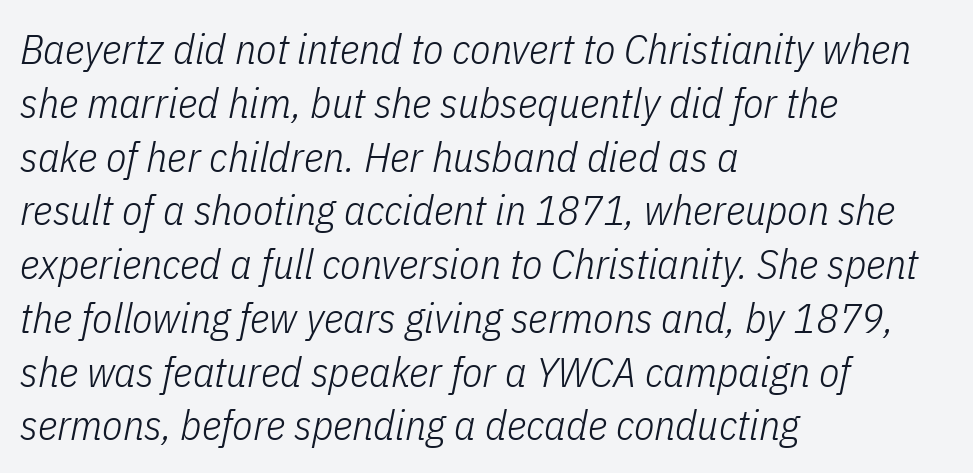
Q: Is the text bold? A: No.
Q: Is the text italic (slanted)? A: Yes, it leans right by about 11 degrees.
Q: Is the text underlined? A: No.
Q: How is the paragraph aligned? A: Left-aligned.
Q: Is the spacing between letters normal or unusually wide? A: Normal.
Q: Is the spacing between lines tight, normal or loose? A: Normal.
Q: Width (condensed, normal, or wide)? A: Condensed.
Q: Stroke contrast? A: Low.
Q: x-height? A: Medium.
Q: Monospaced? A: No.
